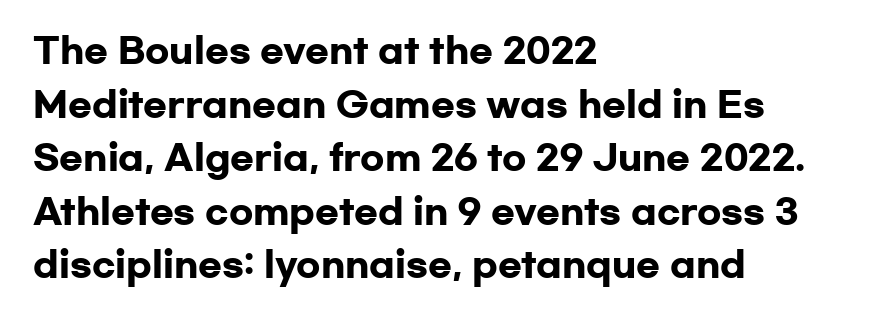
Nobody drew a line under any word here. The glyphs in this specimen are sans serif. The letters stand straight up with perfectly vertical stems. Line starts are locked; line ends wander.
